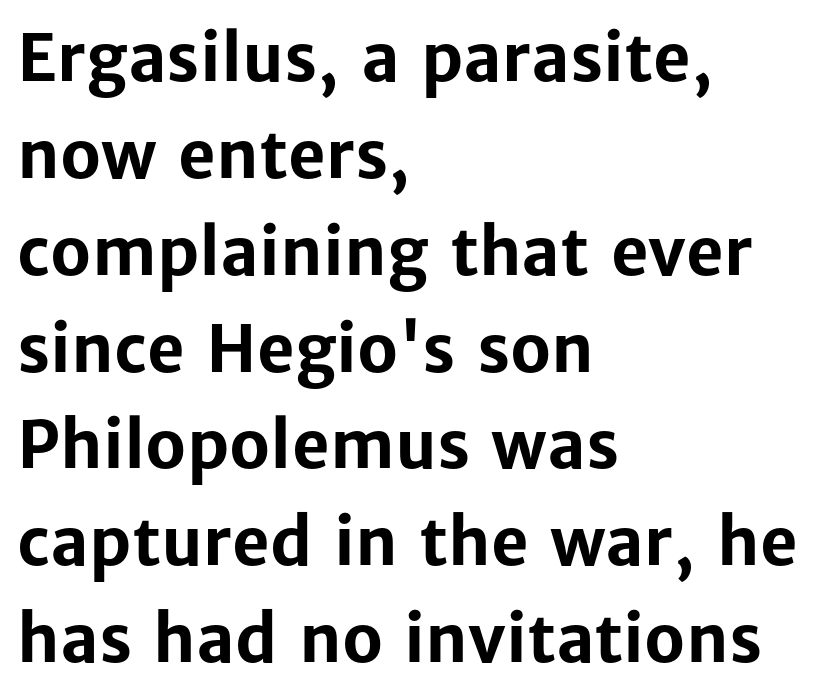
Q: Is the text bold? A: Yes.
Q: Is the text italic (slanted)? A: No, it is upright.
Q: Is the typeface a serif or a sans-serif typeface? A: Sans-serif.
Q: Is the text underlined? A: No.
Q: How is the paragraph aligned? A: Left-aligned.
Q: Is the spacing between letters normal or unusually wide? A: Normal.
Q: Is the spacing between lines tight, normal or loose? A: Normal.
Q: Width (condensed, normal, or wide)? A: Normal.
Q: Stroke contrast? A: Low.
Q: x-height? A: Medium.
Q: Monospaced? A: No.
